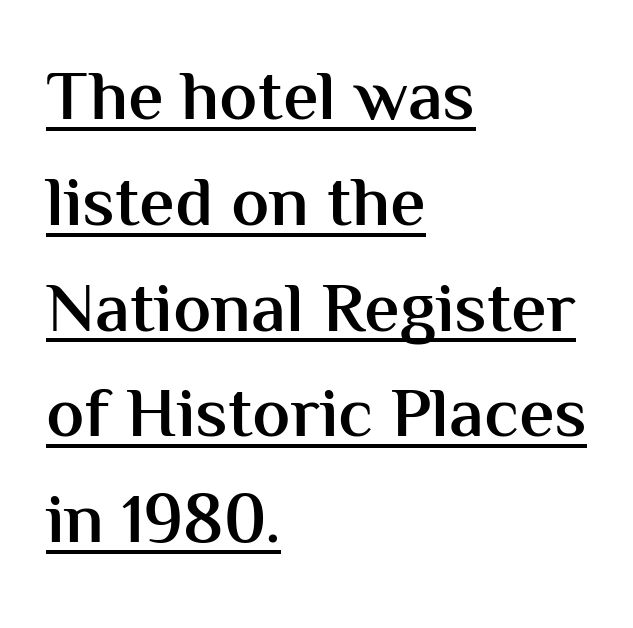
Q: Is the text bold? A: Semi-bold.
Q: Is the text italic (slanted)? A: No, it is upright.
Q: Is the typeface a serif or a sans-serif typeface? A: Sans-serif.
Q: Is the text underlined? A: Yes.
Q: How is the paragraph aligned? A: Left-aligned.
Q: Is the spacing between letters normal or unusually wide? A: Normal.
Q: Is the spacing between lines tight, normal or loose? A: Normal.
Q: Width (condensed, normal, or wide)? A: Normal.
Q: Stroke contrast? A: Medium.
Q: x-height? A: Medium.
Q: Monospaced? A: No.
